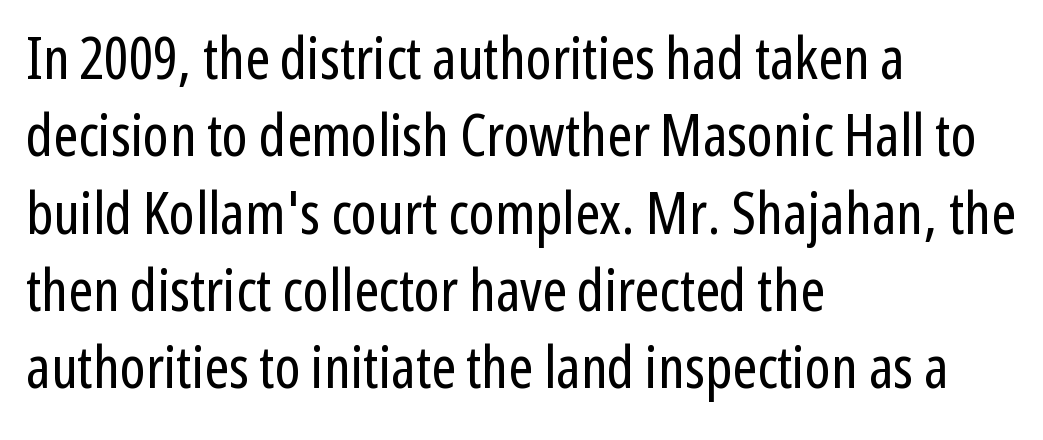
The image shows 59 px regular-weight, condensed sans-serif type, upright; set left-aligned, normal line spacing (1.31x), normal letter spacing, not underlined; low stroke contrast and a medium x-height.
